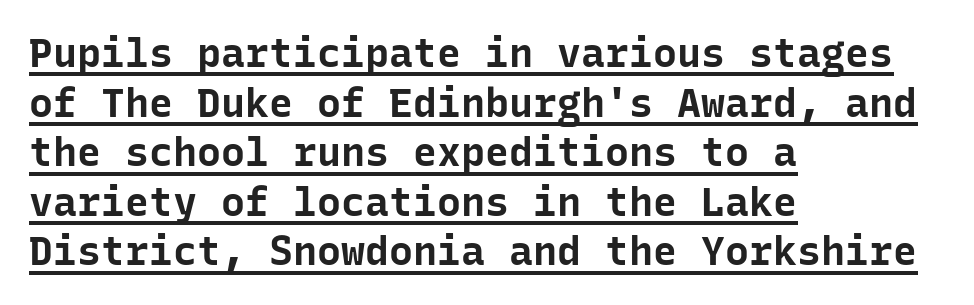
{"serif": "no", "italic": "no", "bold": "yes", "weight": "bold", "width": "normal", "stroke_contrast": "low", "x_height": "medium", "monospaced": "yes", "underline": "yes", "align": "left", "line_spacing_ratio": 1.24, "letter_spacing": "normal", "letter_spacing_em": 0.0, "glyph_px": 40}
